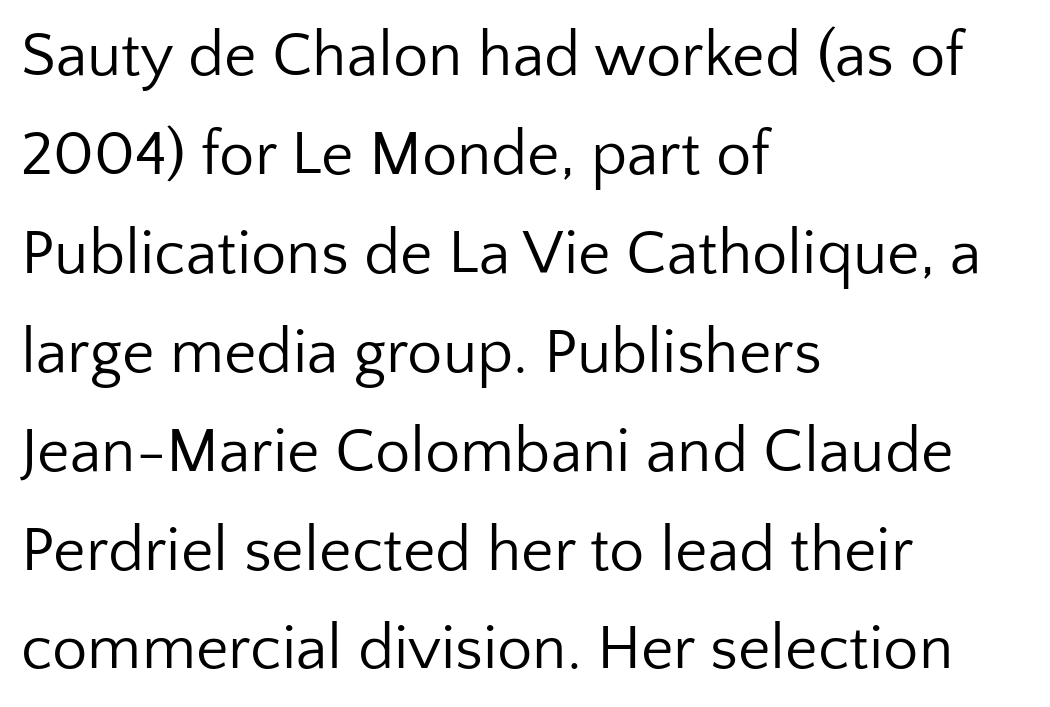
The image shows 63 px regular-weight sans-serif type, upright; set left-aligned, normal line spacing (1.57x), normal letter spacing, not underlined; low stroke contrast and a medium x-height.
